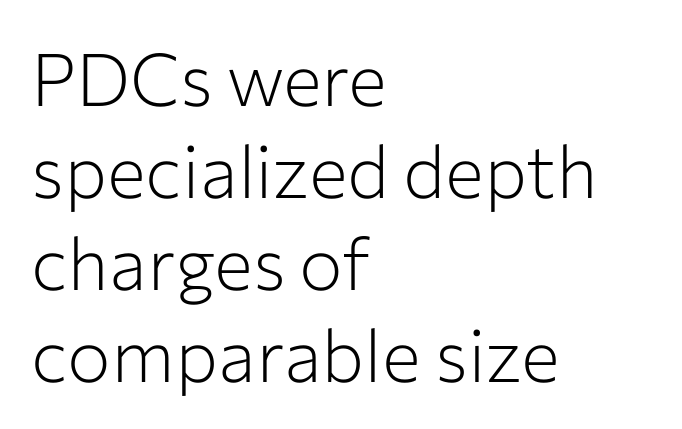
The image shows 73 px light sans-serif type, upright; set left-aligned, normal line spacing (1.26x), normal letter spacing, not underlined; low stroke contrast and a medium x-height.
